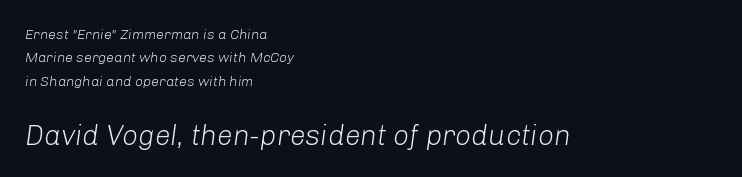
This layout puts the modest block above and the oversized block below. Glyph-to-glyph distance matches everyday printed text. Stems here are at most as thick as an everyday book face. Which margin do the lines hug? The left one — the right edge is uneven. The string is rendered with underlining switched off.
